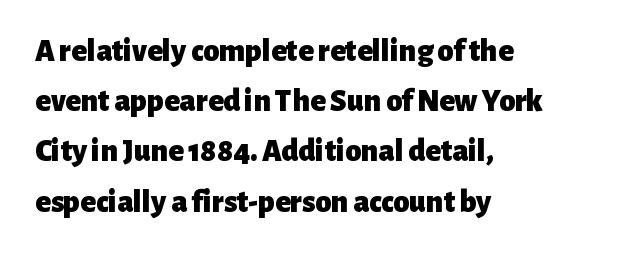
Does the type have serifs? No, each stem ends abruptly. The tracking reads as untouched default to a designer's eye. This sample is left-justified, so line endings fall wherever the words run out. These lines are rendered in a variable-pitch font. Students, observe: this is what conventionally led text looks like.
